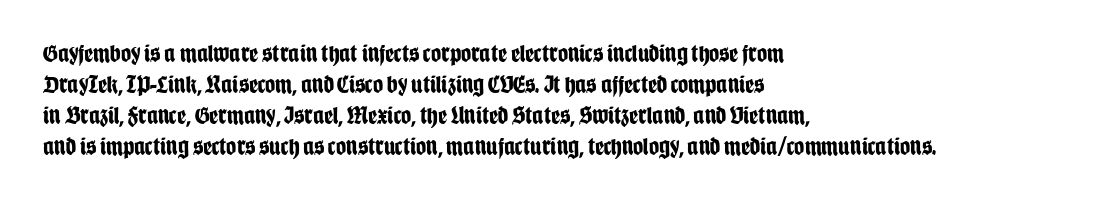
{"italic": "no", "bold": "yes", "underline": "no", "align": "left", "line_spacing_ratio": 1.24, "letter_spacing": "normal", "letter_spacing_em": 0.0, "glyph_px": 25}
